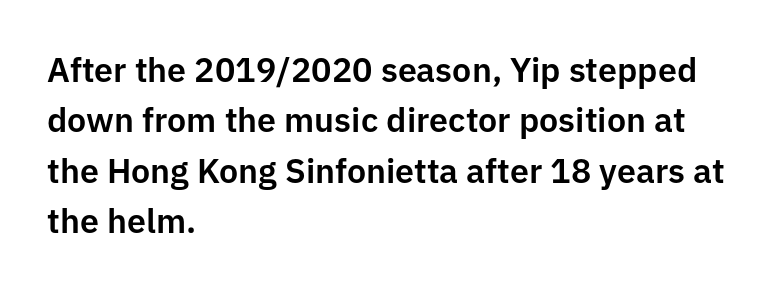
The glyphs in this specimen are sans serif. These lines stack with their left ends in a neat column. Clear beneath every line of the passage. This is roman type, the default non-slanted kind.
